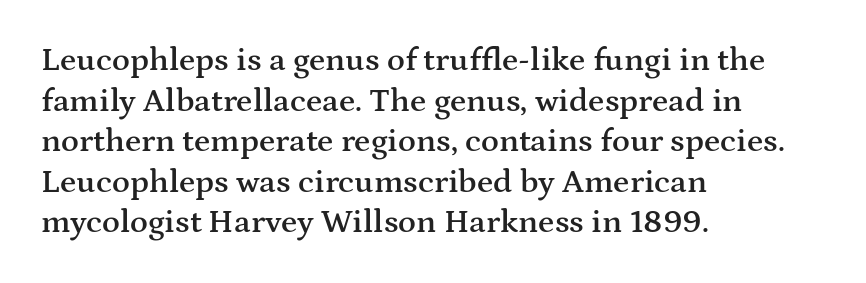
Alignment: flush left. Character widths vary here, with narrow letters taking less room than wide ones. Letters rest on an invisible, unmarked baseline. When letters stand straight like this, we call the style roman or upright. Look at the stroke-to-counter ratio: somewhat heavy, a semibold. Letterform terminals end in serifs throughout the passage.
